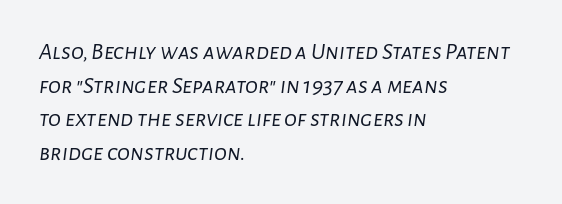
The image shows 24 px text type, italic (leaning right); set left-aligned, normal line spacing (1.4x), normal letter spacing, not underlined.
